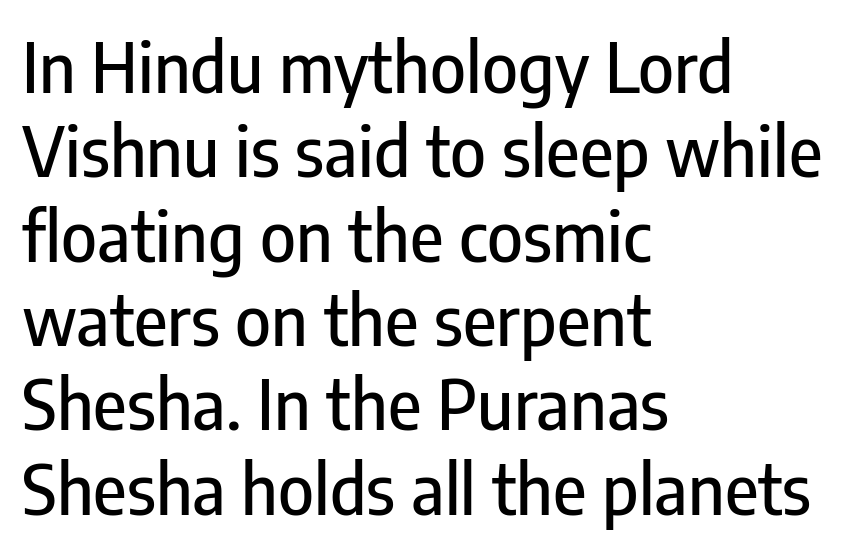
The image shows 68 px condensed sans-serif type, upright; set left-aligned, line spacing 1.24x, normal letter spacing, not underlined; low stroke contrast and a medium x-height.
